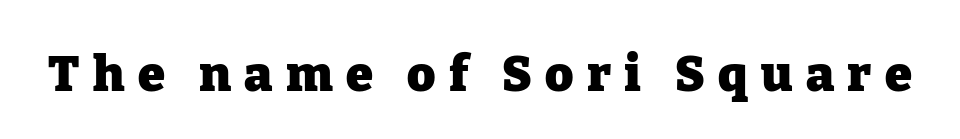
The image shows 49 px heavy serif type, upright; set unusually wide letter spacing (+0.27 em), not underlined; low stroke contrast and a medium x-height.
